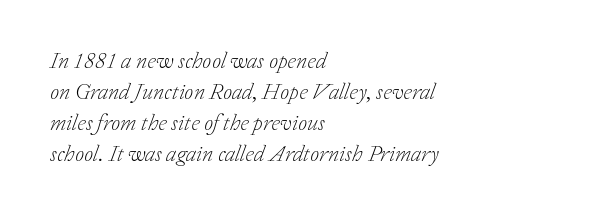
The image shows 23 px text type, italic (leaning right); set left-aligned, normal line spacing (1.35x), normal letter spacing, not underlined.
